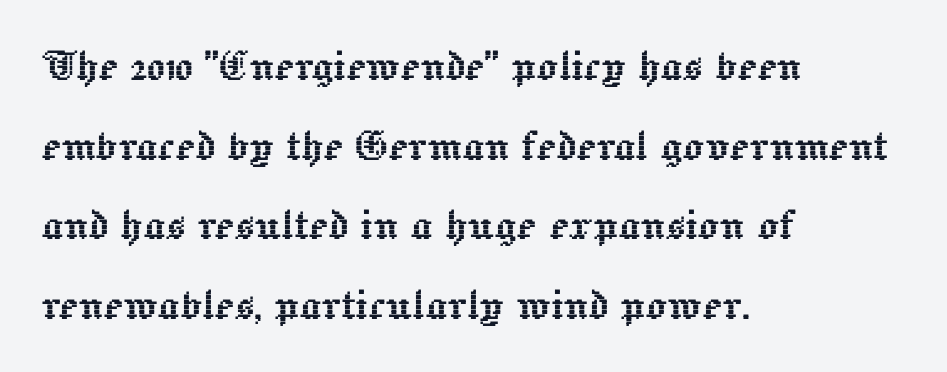
The image shows 52 px text type, upright; set left-aligned, normal line spacing (1.53x), normal letter spacing, not underlined; a medium x-height.
